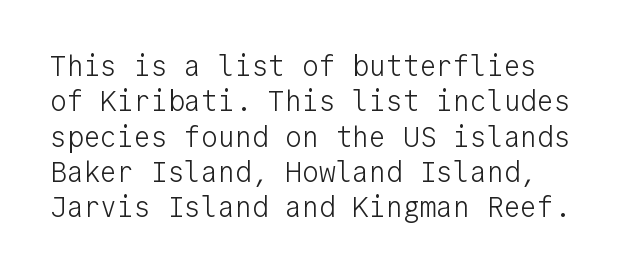
The image shows 28 px light sans-serif type, upright, monospaced; set normal line spacing (1.26x), normal letter spacing, not underlined; low stroke contrast and a medium x-height.
